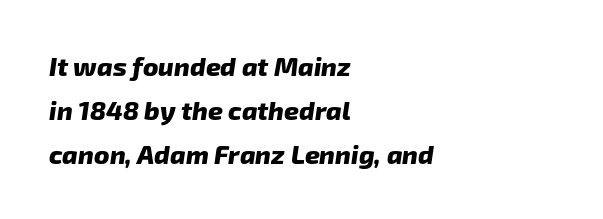
Q: Is the text bold? A: Yes.
Q: Is the text underlined? A: No.
Q: How is the paragraph aligned? A: Left-aligned.
Q: Is the spacing between letters normal or unusually wide? A: Normal.
Q: Is the spacing between lines tight, normal or loose? A: Normal.
